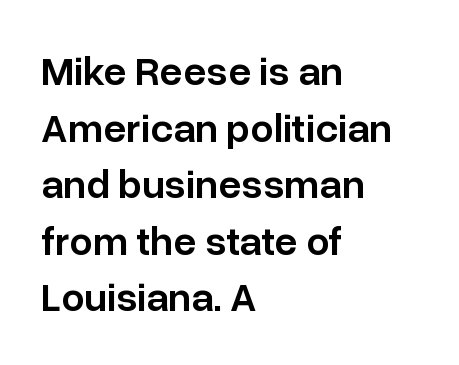
Q: Is the text bold? A: Semi-bold.
Q: Is the text italic (slanted)? A: No, it is upright.
Q: Is the typeface a serif or a sans-serif typeface? A: Sans-serif.
Q: Is the text underlined? A: No.
Q: How is the paragraph aligned? A: Left-aligned.
Q: Is the spacing between letters normal or unusually wide? A: Normal.
Q: Is the spacing between lines tight, normal or loose? A: Normal.
Q: Width (condensed, normal, or wide)? A: Normal.
Q: Stroke contrast? A: Low.
Q: x-height? A: Medium.
Q: Monospaced? A: No.
